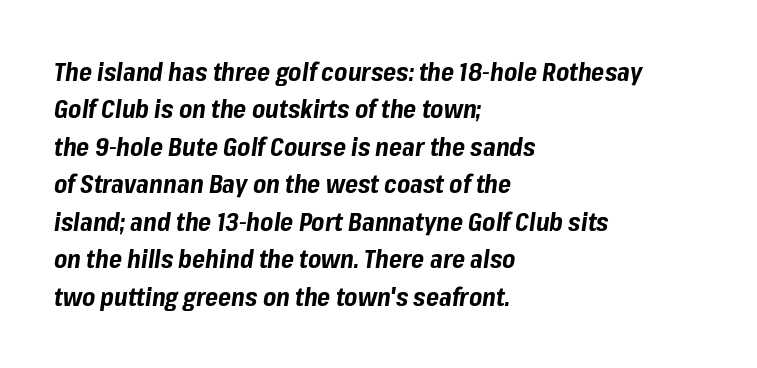
The text block is weighted toward the left margin, trailing off unevenly rightward. Regular leading. No extra tracking has been applied to these lines. Emphasis by weight is at full strength: bold.
